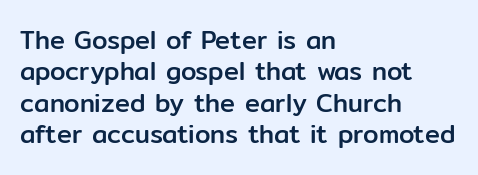
{"italic": "no", "underline": "no", "align": "left", "line_spacing": "normal", "line_spacing_ratio": 1.26, "letter_spacing": "normal", "letter_spacing_em": 0.0, "glyph_px": 25}
